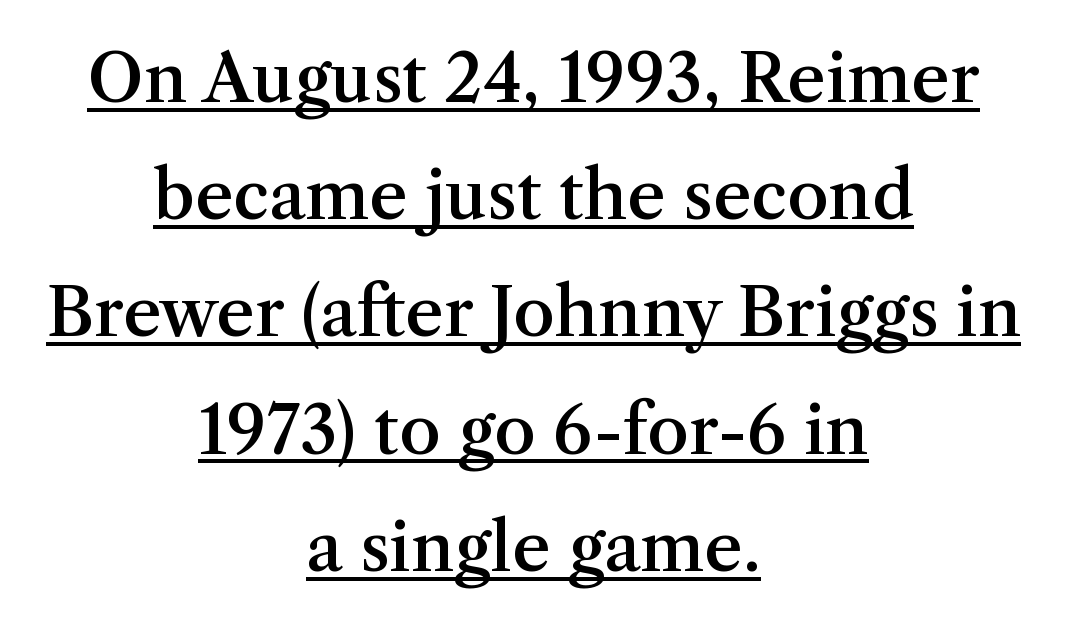
The image shows 67 px semibold serif type, upright; set centered, line spacing 1.75x, normal letter spacing, underlined; medium stroke contrast and a medium x-height.
